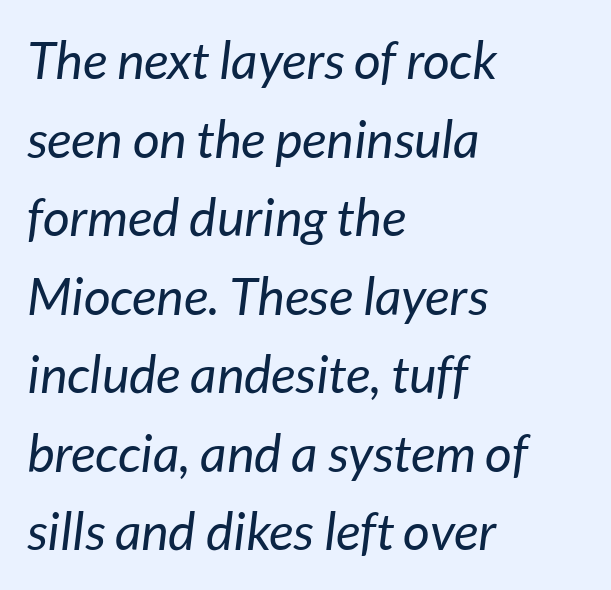
The image shows 52 px regular-weight type, italic (leaning right); set left-aligned, normal line spacing (1.51x), normal letter spacing, not underlined; low stroke contrast and a medium x-height.
